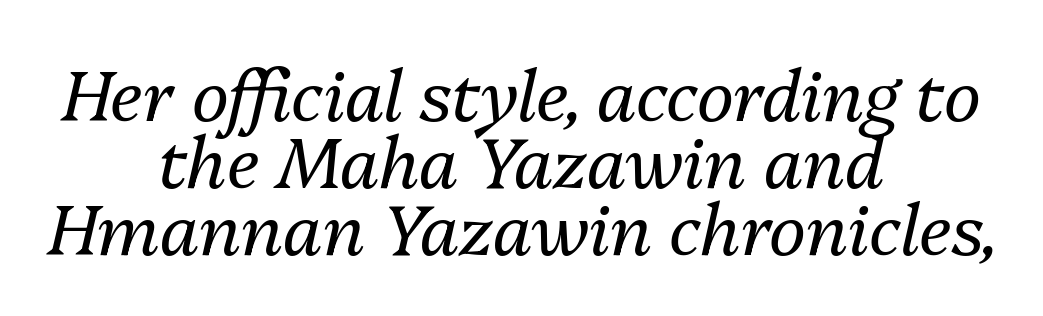
Q: Is the text bold? A: No.
Q: Is the text italic (slanted)? A: Yes, it leans right by about 13 degrees.
Q: Is the text underlined? A: No.
Q: How is the paragraph aligned? A: Centered.
Q: Is the spacing between letters normal or unusually wide? A: Normal.
Q: Is the spacing between lines tight, normal or loose? A: Tight.
Q: Width (condensed, normal, or wide)? A: Normal.
Q: Stroke contrast? A: Medium.
Q: x-height? A: Medium.
Q: Monospaced? A: No.
